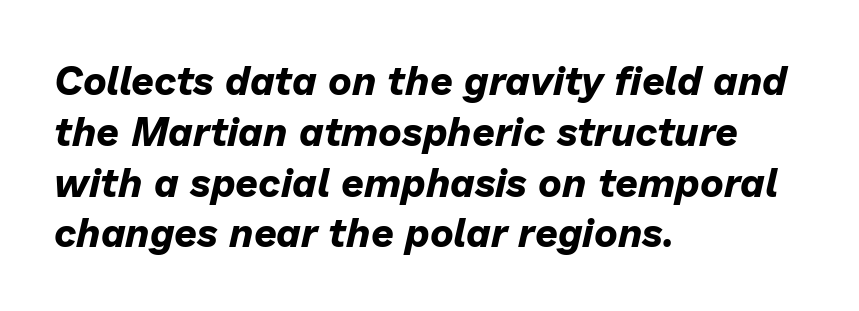
Q: Is the text bold? A: Yes.
Q: Is the text italic (slanted)? A: Yes, it leans right by about 13 degrees.
Q: Is the text underlined? A: No.
Q: How is the paragraph aligned? A: Left-aligned.
Q: Is the spacing between letters normal or unusually wide? A: Normal.
Q: Is the spacing between lines tight, normal or loose? A: Normal.
Q: Width (condensed, normal, or wide)? A: Normal.
Q: Stroke contrast? A: Low.
Q: x-height? A: Medium.
Q: Monospaced? A: No.
